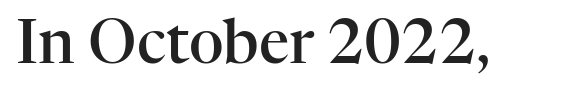
Q: Is the text bold? A: Semi-bold.
Q: Is the text italic (slanted)? A: No, it is upright.
Q: Is the typeface a serif or a sans-serif typeface? A: Serif.
Q: Is the text underlined? A: No.
Q: Is the spacing between letters normal or unusually wide? A: Normal.
Q: Width (condensed, normal, or wide)? A: Normal.
Q: Stroke contrast? A: High.
Q: x-height? A: Medium.
Q: Monospaced? A: No.
